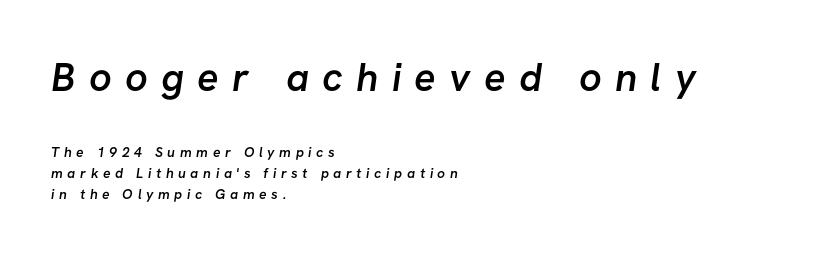
{"serif": "no", "bold": "semi", "weight": "semibold", "width": "normal", "stroke_contrast": "low", "x_height": "medium", "monospaced": "no", "underline": "no", "align": "left", "line_spacing": "normal", "line_spacing_ratio": 1.5, "letter_spacing": "wide", "letter_spacing_em": 0.33, "larger_block": "first", "size_ratio": 2.86, "glyph_px": 40}
